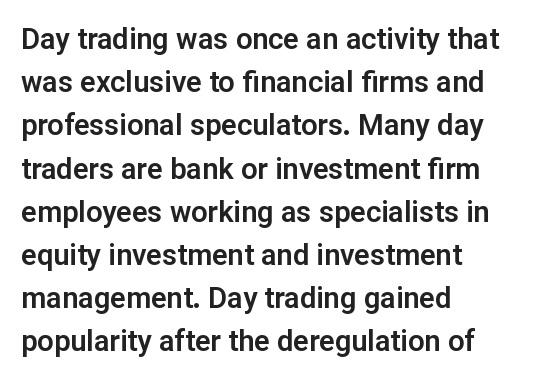
The image shows 29 px sans-serif type, upright; set left-aligned, normal line spacing (1.49x), normal letter spacing, not underlined; low stroke contrast and a medium x-height.
